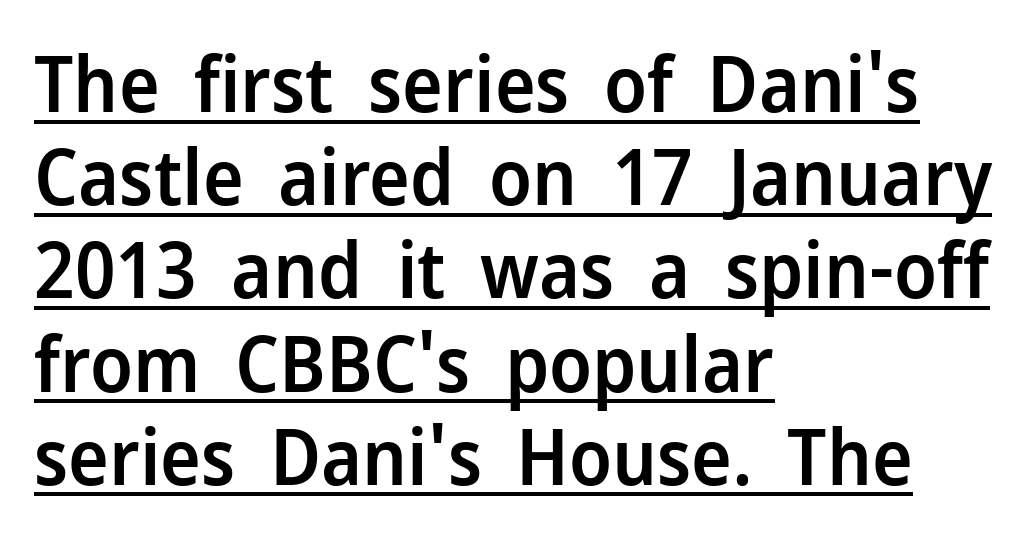
The image shows 77 px semibold sans-serif type, upright; set left-aligned, line spacing 1.21x, normal letter spacing, underlined; low stroke contrast and a medium x-height.
